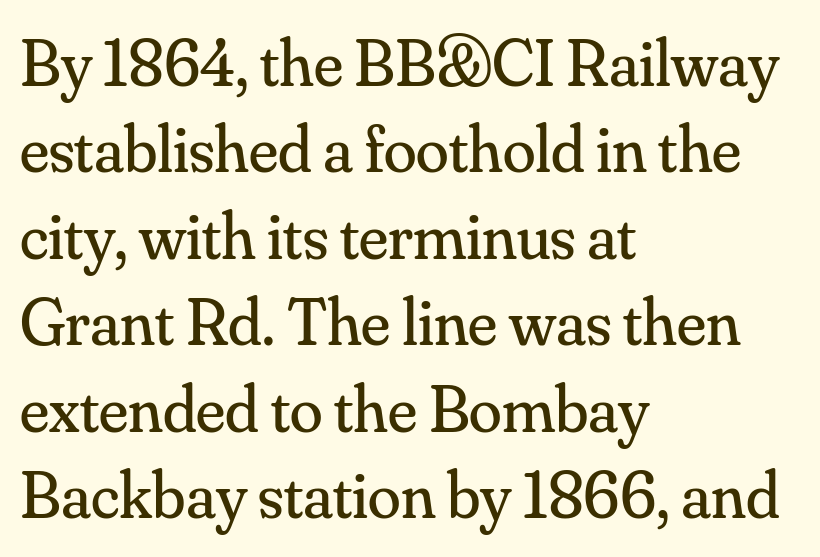
The image shows 67 px regular-weight serif type, upright; set left-aligned, normal line spacing (1.29x), normal letter spacing, not underlined; medium stroke contrast and a small x-height.
